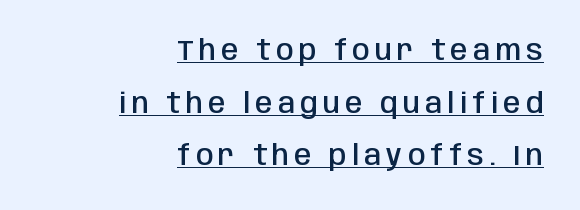
Q: Is the text bold? A: Semi-bold.
Q: Is the text italic (slanted)? A: No, it is upright.
Q: Is the typeface a serif or a sans-serif typeface? A: Sans-serif.
Q: Is the text underlined? A: Yes.
Q: How is the paragraph aligned? A: Right-aligned.
Q: Width (condensed, normal, or wide)? A: Condensed.
Q: Stroke contrast? A: Low.
Q: x-height? A: Large.
Q: Monospaced? A: No.
